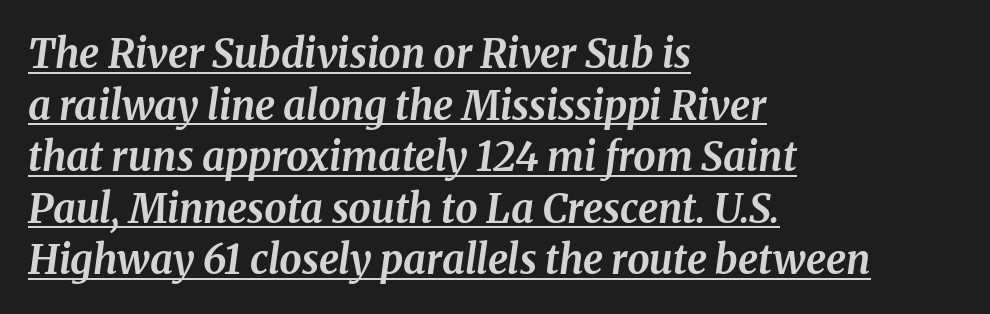
Heavy-handed strokes throughout: this text is bold. Slant detected: the letters are inclined. The lines sit at an ordinary, default distance from one another. These lines are rendered in a variable-pitch font. A baseline rule has been typeset under these characters.
